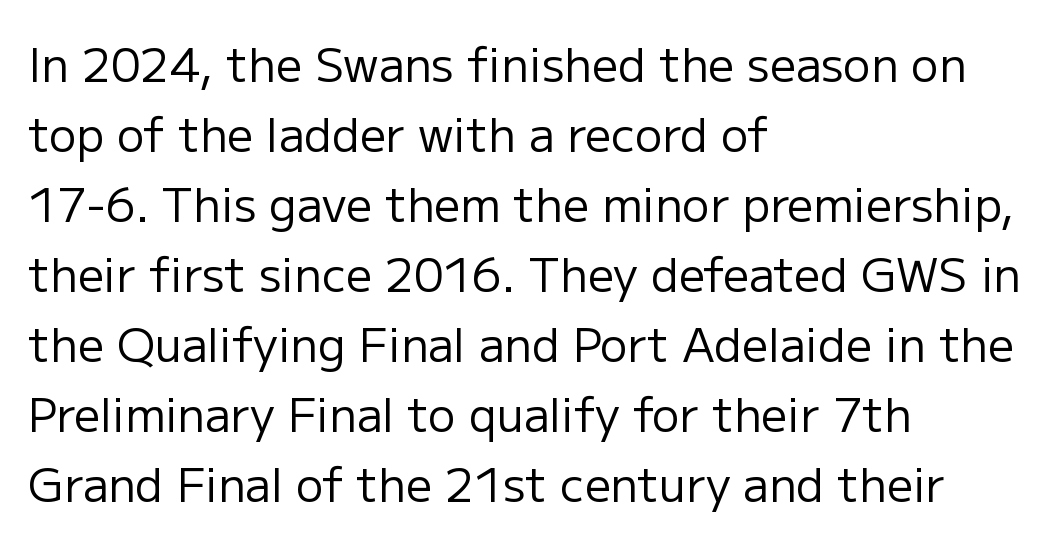
The image shows 46 px regular-weight sans-serif type, upright; set left-aligned, normal line spacing (1.52x), normal letter spacing, not underlined; low stroke contrast and a medium x-height.
